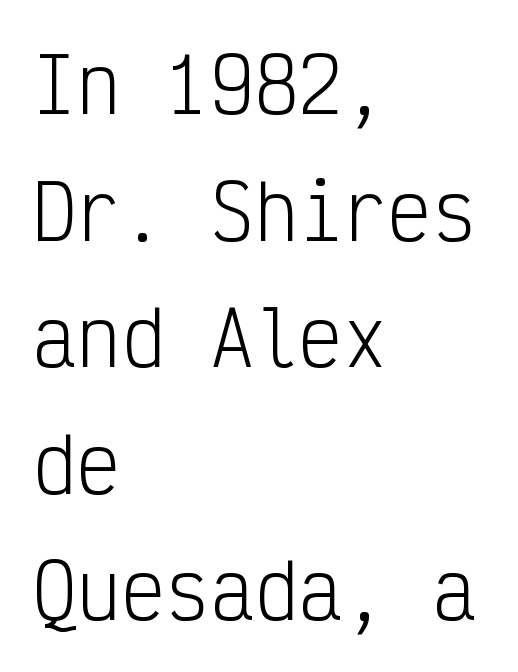
Q: Is the text bold? A: No.
Q: Is the text italic (slanted)? A: No, it is upright.
Q: Is the typeface a serif or a sans-serif typeface? A: Sans-serif.
Q: Is the text underlined? A: No.
Q: How is the paragraph aligned? A: Left-aligned.
Q: Is the spacing between letters normal or unusually wide? A: Normal.
Q: Width (condensed, normal, or wide)? A: Condensed.
Q: Stroke contrast? A: Low.
Q: x-height? A: Medium.
Q: Monospaced? A: Yes.
